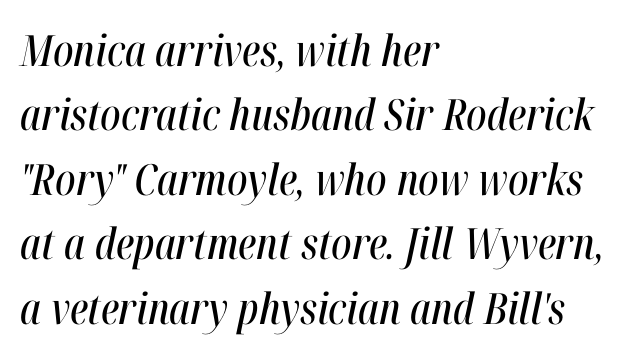
The font's italic variant was chosen for this text. Nothing unusual about the tracking: characters are spaced as the font intends. Looks like regular typesetting: each glyph gets only the width it needs. The gap between lines stays unmarked.
